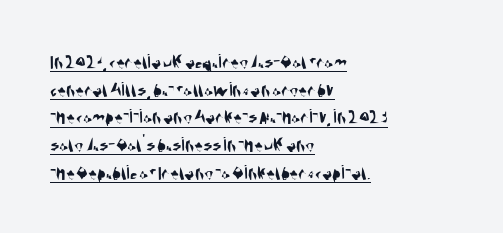
{"underline": "yes", "align": "left", "line_spacing": "normal", "line_spacing_ratio": 1.32, "letter_spacing": "normal", "letter_spacing_em": 0.0, "glyph_px": 21}
